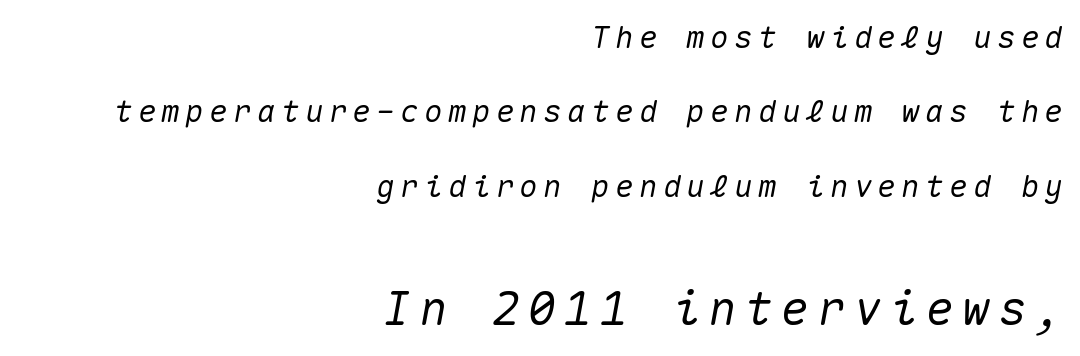
This sample uses an oblique cut, with every glyph tilted off the vertical. The specimen omits any rule beneath the text block's lines. The block of text is sparse from top to bottom, with ample space between rows. Every row of glyphs terminates at an identical x-position on the right. Size hierarchy here favors the trailing block over the leading one. This sample has the even, mechanical cadence of fixed-width lettering.
